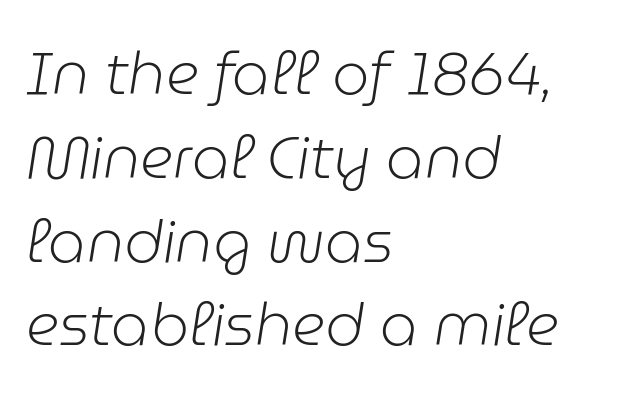
{"italic": "yes", "lean": "right", "slant_degrees": 9, "bold": "no", "weight": "light", "width": "normal", "stroke_contrast": "low", "x_height": "medium", "monospaced": "no", "underline": "no", "align": "left", "line_spacing": "normal", "line_spacing_ratio": 1.42, "letter_spacing": "normal", "letter_spacing_em": 0.0, "glyph_px": 59}
